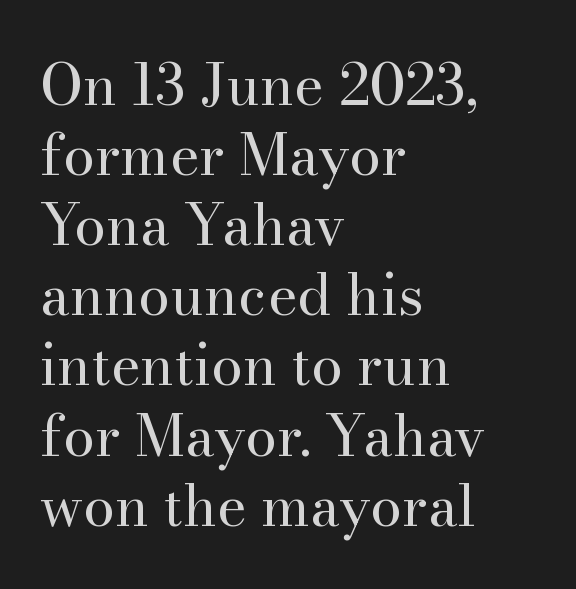
Here the designer chose a conventional face with non-uniform glyph widths. This is the regular roman posture of the typeface. The glyphs in this specimen are seriffed. The rag falls on the right side of this text block.
